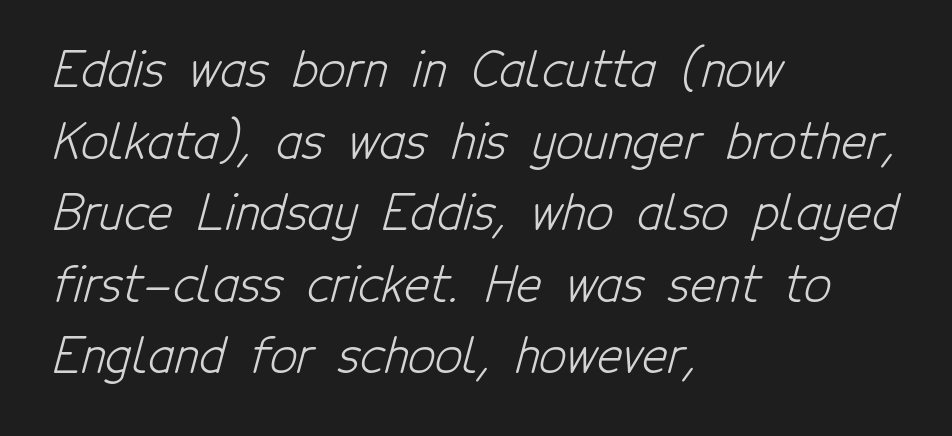
{"serif": "no", "bold": "no", "weight": "light", "width": "condensed", "stroke_contrast": "low", "x_height": "medium", "monospaced": "no", "underline": "no", "align": "left", "line_spacing": "normal", "line_spacing_ratio": 1.49, "letter_spacing": "normal", "letter_spacing_em": 0.0, "glyph_px": 48}
